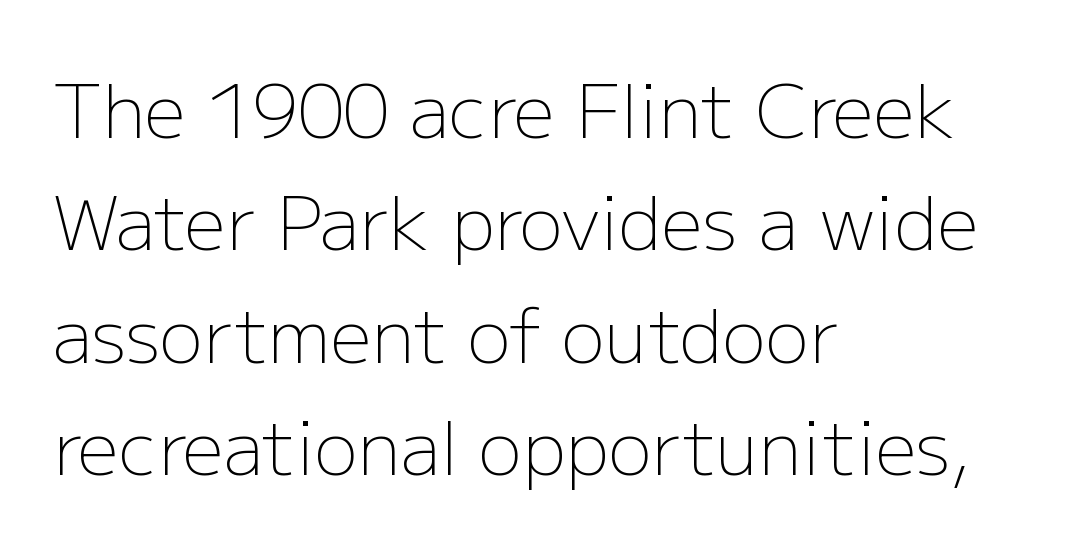
The image shows 73 px light sans-serif type, upright; set left-aligned, normal line spacing (1.54x), normal letter spacing, not underlined; low stroke contrast and a medium x-height.
